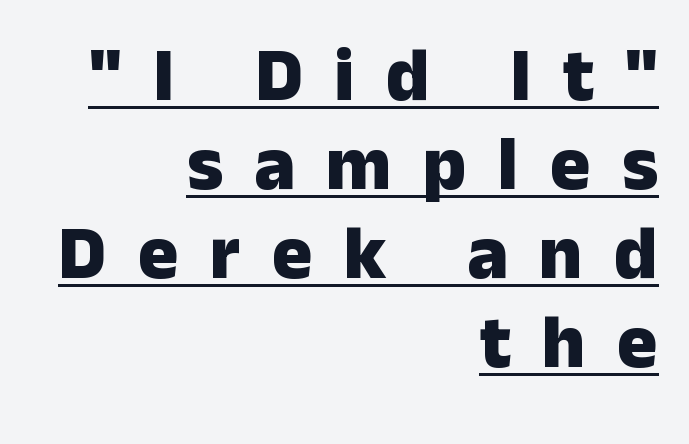
{"serif": "no", "italic": "no", "bold": "yes", "weight": "heavy", "width": "normal", "stroke_contrast": "low", "x_height": "medium", "monospaced": "no", "underline": "yes", "align": "right", "line_spacing_ratio": 1.17, "letter_spacing": "wide", "letter_spacing_em": 0.41, "glyph_px": 76}
